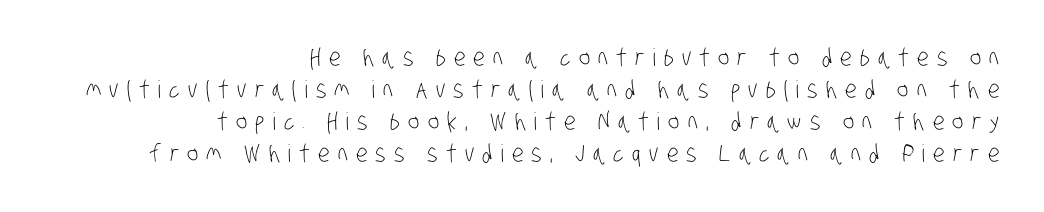
Q: Is the text bold? A: No.
Q: Is the text underlined? A: No.
Q: How is the paragraph aligned? A: Right-aligned.
Q: Is the spacing between letters normal or unusually wide? A: Unusually wide.
Q: Is the spacing between lines tight, normal or loose? A: Normal.
